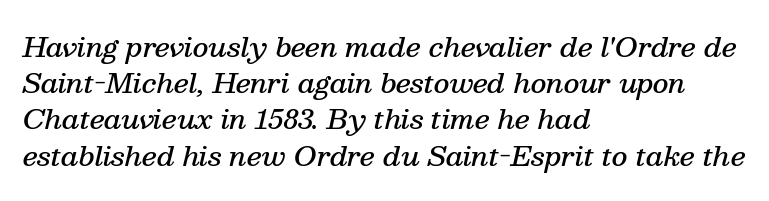
The image shows 27 px text type, italic (leaning right); set left-aligned, normal line spacing (1.34x), normal letter spacing, not underlined.
